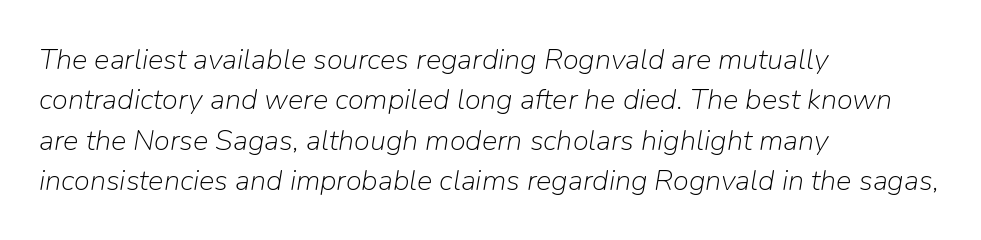
Q: Is the text bold? A: No.
Q: Is the text italic (slanted)? A: Yes, it leans right by about 9 degrees.
Q: Is the text underlined? A: No.
Q: How is the paragraph aligned? A: Left-aligned.
Q: Is the spacing between letters normal or unusually wide? A: Normal.
Q: Is the spacing between lines tight, normal or loose? A: Normal.
Q: Width (condensed, normal, or wide)? A: Normal.
Q: Stroke contrast? A: Low.
Q: x-height? A: Medium.
Q: Monospaced? A: No.
